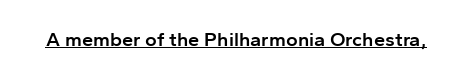
{"italic": "no", "bold": "semi", "underline": "yes", "letter_spacing": "normal", "letter_spacing_em": 0.0, "glyph_px": 20}
